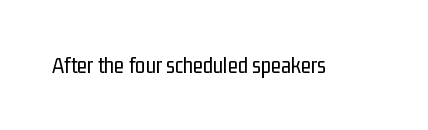
Q: Is the text bold? A: No.
Q: Is the text italic (slanted)? A: No, it is upright.
Q: Is the text underlined? A: No.
Q: Is the spacing between letters normal or unusually wide? A: Normal.
